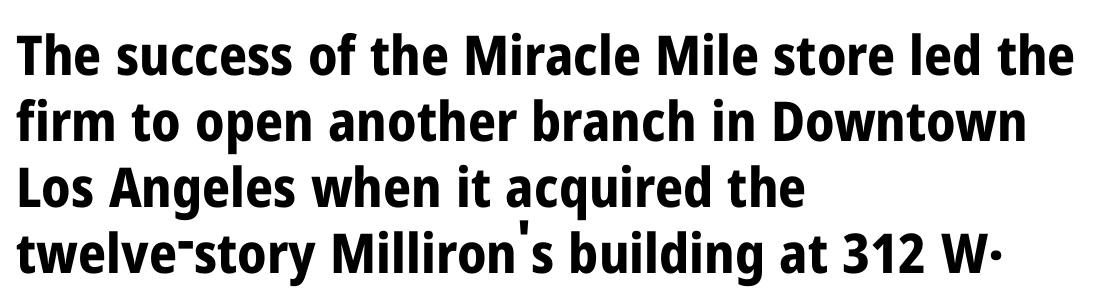
Q: Is the text bold? A: Yes.
Q: Is the text italic (slanted)? A: No, it is upright.
Q: Is the typeface a serif or a sans-serif typeface? A: Sans-serif.
Q: Is the text underlined? A: No.
Q: How is the paragraph aligned? A: Left-aligned.
Q: Is the spacing between letters normal or unusually wide? A: Normal.
Q: Width (condensed, normal, or wide)? A: Condensed.
Q: Stroke contrast? A: Low.
Q: x-height? A: Medium.
Q: Monospaced? A: No.
